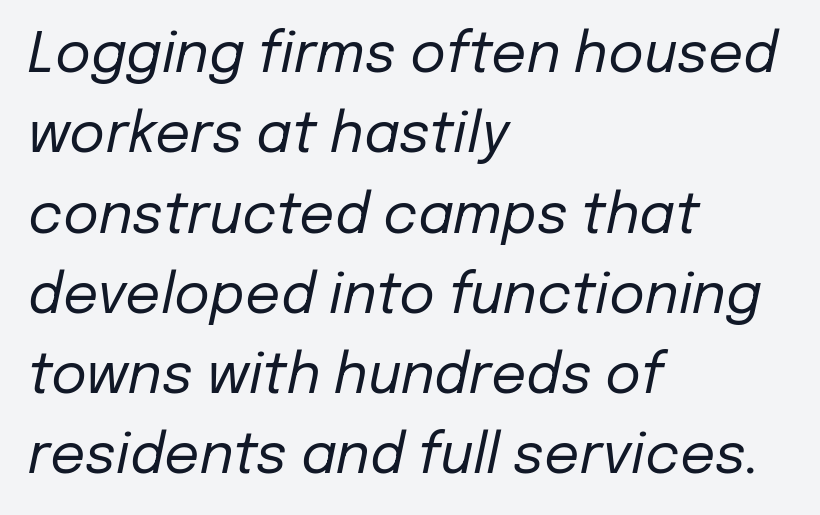
Q: Is the text bold? A: No.
Q: Is the text italic (slanted)? A: Yes, it leans right by about 12 degrees.
Q: Is the text underlined? A: No.
Q: How is the paragraph aligned? A: Left-aligned.
Q: Is the spacing between letters normal or unusually wide? A: Normal.
Q: Is the spacing between lines tight, normal or loose? A: Normal.
Q: Width (condensed, normal, or wide)? A: Normal.
Q: Stroke contrast? A: Low.
Q: x-height? A: Medium.
Q: Monospaced? A: No.
